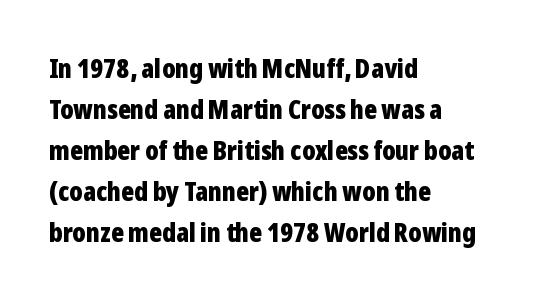
Q: Is the text bold? A: Yes.
Q: Is the text italic (slanted)? A: No, it is upright.
Q: Is the text underlined? A: No.
Q: How is the paragraph aligned? A: Left-aligned.
Q: Is the spacing between letters normal or unusually wide? A: Normal.
Q: Is the spacing between lines tight, normal or loose? A: Normal.
